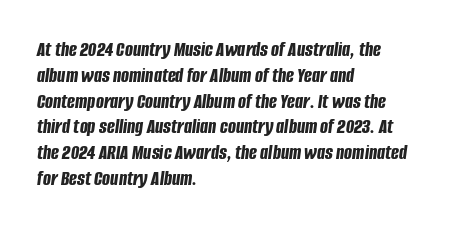
The image shows 21 px bold type, italic (leaning right); set left-aligned, line spacing 1.23x, normal letter spacing, not underlined.
